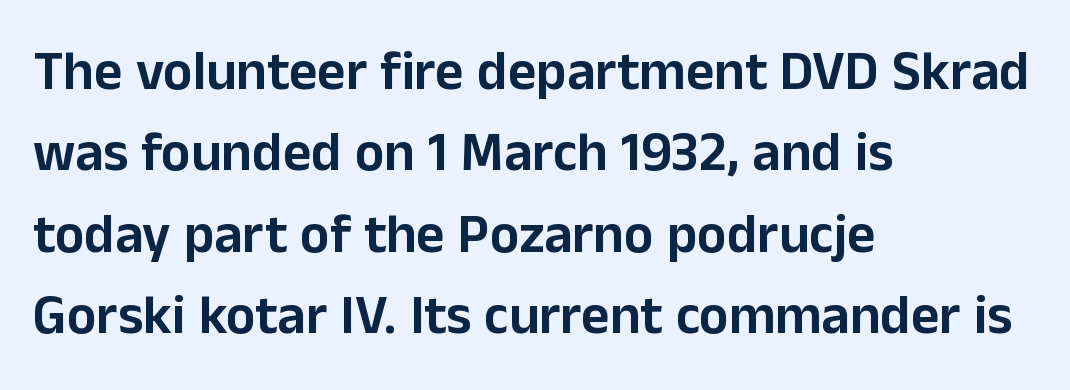
The image shows 55 px sans-serif type, upright; set left-aligned, normal line spacing (1.48x), normal letter spacing, not underlined; low stroke contrast and a medium x-height.
